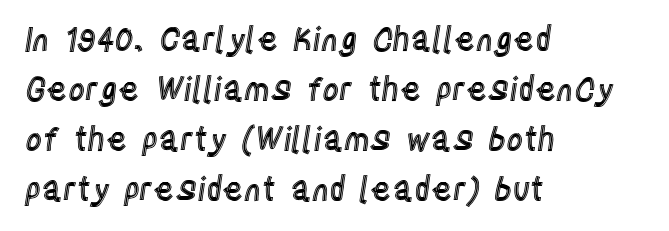
The type is set solid horizontally, with unmodified tracking. Vertically, the passage feels balanced, rows spaced as you'd expect. A clean baseline with only descenders dipping below it. Note the varied advance widths — an 'i' is clearly narrower than an 'm'.
